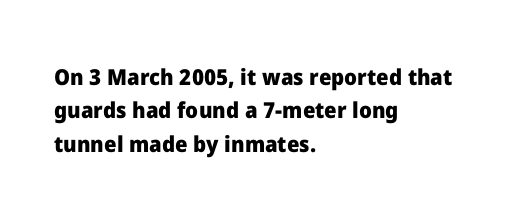
The image shows 22 px bold type, upright; set left-aligned, normal line spacing (1.52x), normal letter spacing, not underlined.
